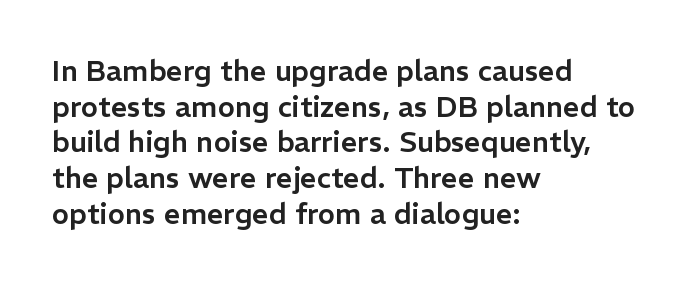
The image shows 29 px sans-serif type, upright; set left-aligned, line spacing 1.23x, normal letter spacing, not underlined; low stroke contrast and a medium x-height.
